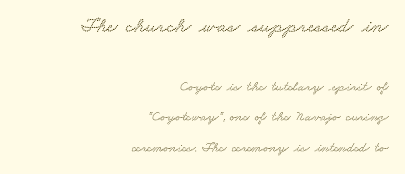
Each new line begins a long way beneath the previous one. Typeset ragged left — the right edge is the straight one. Default kerning and tracking; the words read as compact shapes. The space beneath each line is pristine and unruled. Large over small — that's the arrangement of the two blocks here.
